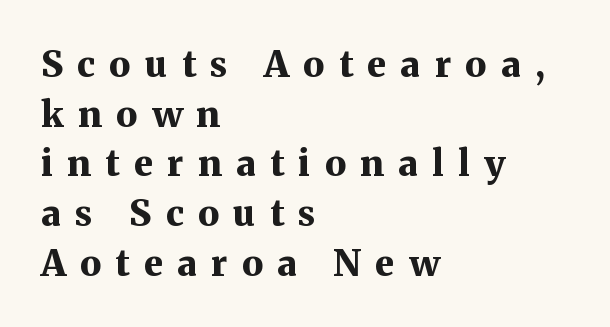
{"serif": "yes", "italic": "no", "bold": "yes", "weight": "bold", "width": "normal", "stroke_contrast": "medium", "x_height": "medium", "monospaced": "no", "underline": "no", "align": "left", "line_spacing": "normal", "line_spacing_ratio": 1.38, "letter_spacing": "wide", "letter_spacing_em": 0.4, "glyph_px": 36}
